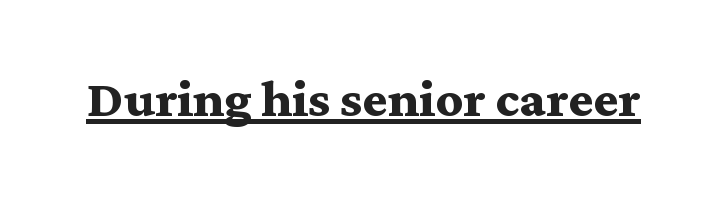
Q: Is the text bold? A: Yes.
Q: Is the text italic (slanted)? A: No, it is upright.
Q: Is the typeface a serif or a sans-serif typeface? A: Serif.
Q: Is the text underlined? A: Yes.
Q: Is the spacing between letters normal or unusually wide? A: Normal.
Q: Width (condensed, normal, or wide)? A: Wide.
Q: Stroke contrast? A: Medium.
Q: x-height? A: Medium.
Q: Monospaced? A: No.
